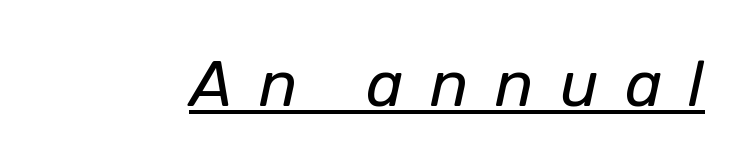
Q: Is the text bold? A: No.
Q: Is the text italic (slanted)? A: Yes, it leans right by about 12 degrees.
Q: Is the text underlined? A: Yes.
Q: Is the spacing between letters normal or unusually wide? A: Unusually wide.
Q: Width (condensed, normal, or wide)? A: Normal.
Q: Stroke contrast? A: Low.
Q: x-height? A: Medium.
Q: Monospaced? A: No.
